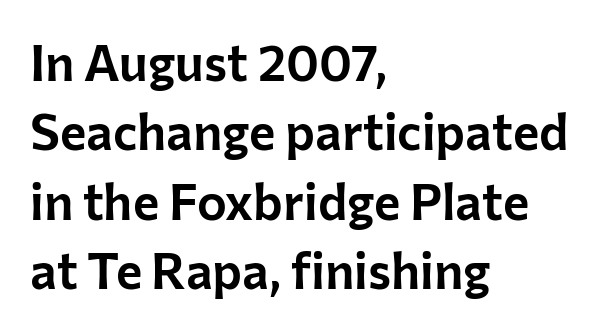
Q: Is the text italic (slanted)? A: No, it is upright.
Q: Is the typeface a serif or a sans-serif typeface? A: Sans-serif.
Q: Is the text underlined? A: No.
Q: How is the paragraph aligned? A: Left-aligned.
Q: Is the spacing between letters normal or unusually wide? A: Normal.
Q: Is the spacing between lines tight, normal or loose? A: Normal.
Q: Width (condensed, normal, or wide)? A: Normal.
Q: Stroke contrast? A: Low.
Q: x-height? A: Medium.
Q: Monospaced? A: No.
